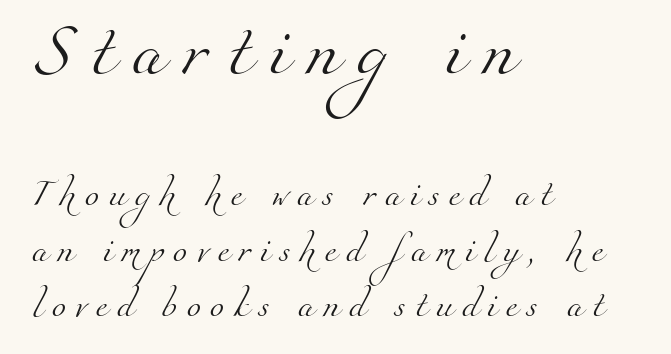
{"serif": "yes", "bold": "no", "weight": "light", "width": "normal", "stroke_contrast": "medium", "x_height": "small", "monospaced": "no", "underline": "no", "align": "left", "line_spacing": "loose", "line_spacing_ratio": 2.14, "letter_spacing": "wide", "letter_spacing_em": 0.35, "larger_block": "first", "size_ratio": 2.0, "glyph_px": 52}
